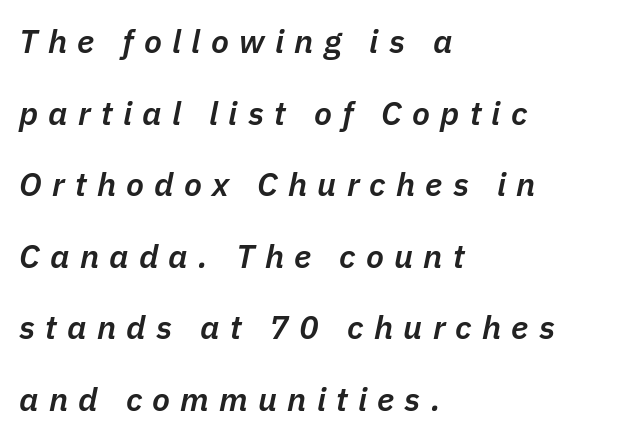
The image shows 33 px semibold type, italic (leaning right); set left-aligned, loose line spacing (2.17x), unusually wide letter spacing (+0.31 em), not underlined; low stroke contrast and a medium x-height.
